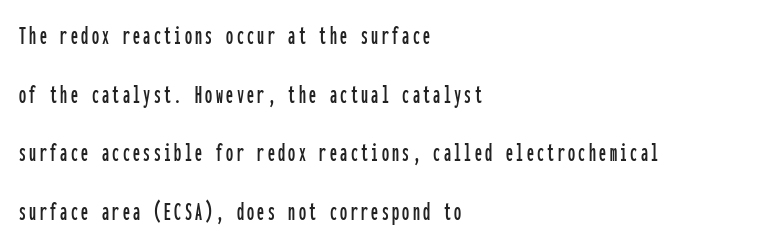
{"serif": "no", "italic": "no", "width": "condensed", "stroke_contrast": "low", "x_height": "medium", "monospaced": "yes", "underline": "no", "align": "left", "line_spacing": "loose", "line_spacing_ratio": 2.09, "glyph_px": 28}
